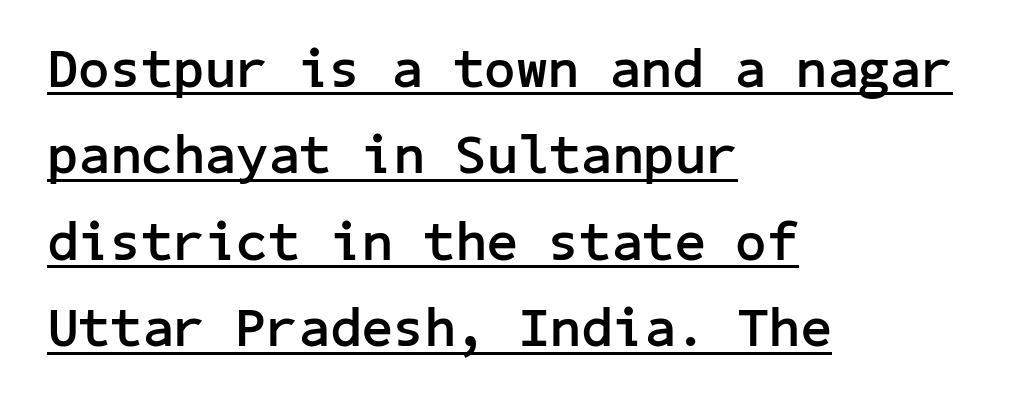
{"serif": "no", "italic": "no", "bold": "yes", "weight": "semibold", "width": "normal", "stroke_contrast": "low", "x_height": "medium", "underline": "yes", "align": "left", "line_spacing": "normal", "line_spacing_ratio": 1.57, "letter_spacing": "normal", "letter_spacing_em": 0.0, "glyph_px": 55}
